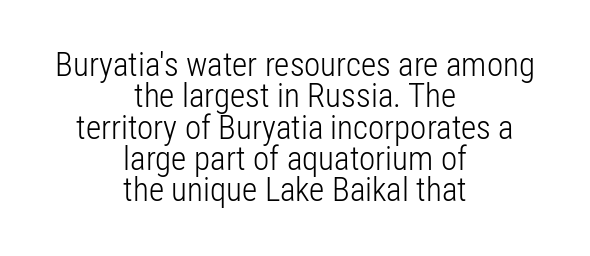
Closely set lines give the paragraph a compact silhouette. Do the characters align in a grid? No, the font is proportional. Check under the words: just untouched page. The font is comparable to plain body text, perhaps lighter. The whitespace from short lines is split evenly between both sides. Classification — sans serif.
